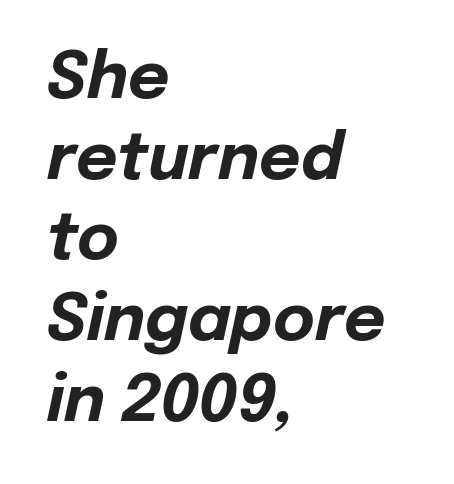
{"italic": "yes", "lean": "right", "slant_degrees": 12, "bold": "yes", "weight": "bold", "width": "normal", "stroke_contrast": "low", "x_height": "medium", "monospaced": "no", "underline": "no", "align": "left", "line_spacing": "normal", "line_spacing_ratio": 1.26, "letter_spacing": "normal", "letter_spacing_em": 0.0, "glyph_px": 64}
